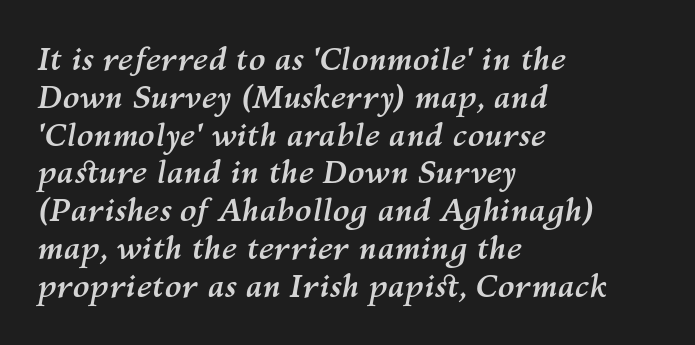
{"italic": "yes", "lean": "right", "slant_degrees": 10, "bold": "yes", "weight": "semibold", "width": "normal", "stroke_contrast": "medium", "x_height": "medium", "monospaced": "no", "underline": "no", "align": "left", "line_spacing_ratio": 1.22, "letter_spacing": "normal", "letter_spacing_em": 0.0, "glyph_px": 31}
